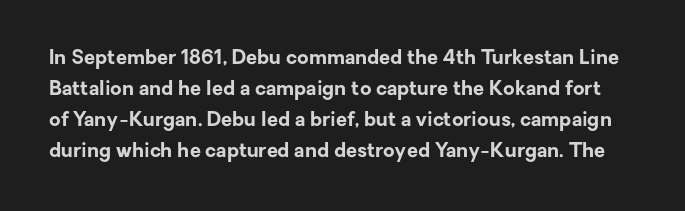
Q: Is the text bold? A: Yes.
Q: Is the text italic (slanted)? A: No, it is upright.
Q: Is the text underlined? A: No.
Q: Is the spacing between letters normal or unusually wide? A: Normal.
Q: Is the spacing between lines tight, normal or loose? A: Normal.
